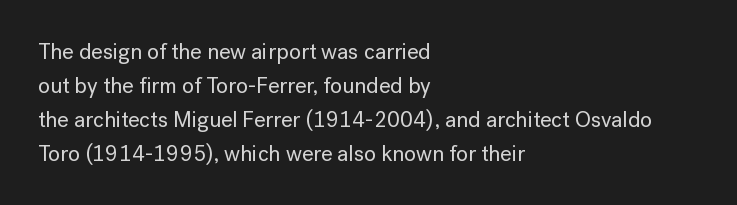
The image shows 22 px text type, upright; set left-aligned, normal line spacing (1.54x), normal letter spacing, not underlined.
